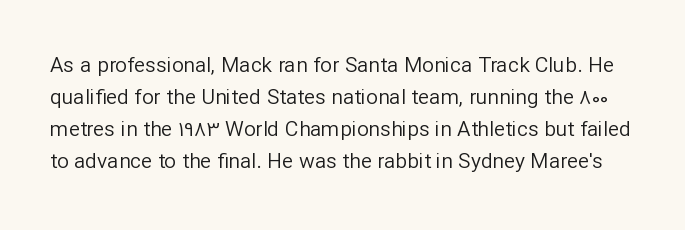
Q: Is the text bold? A: No.
Q: Is the text italic (slanted)? A: No, it is upright.
Q: Is the text underlined? A: No.
Q: Is the spacing between letters normal or unusually wide? A: Normal.
Q: Is the spacing between lines tight, normal or loose? A: Normal.
